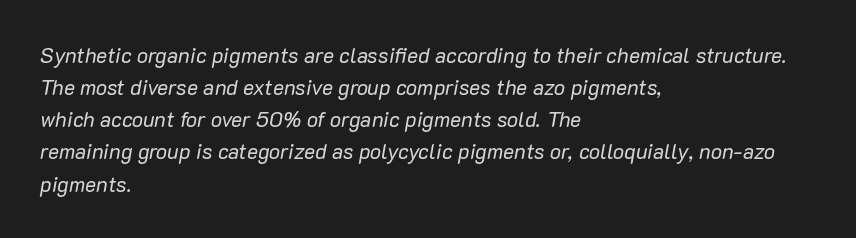
The image shows 21 px text type, italic (leaning right); set left-aligned, normal line spacing (1.53x), normal letter spacing, not underlined.
